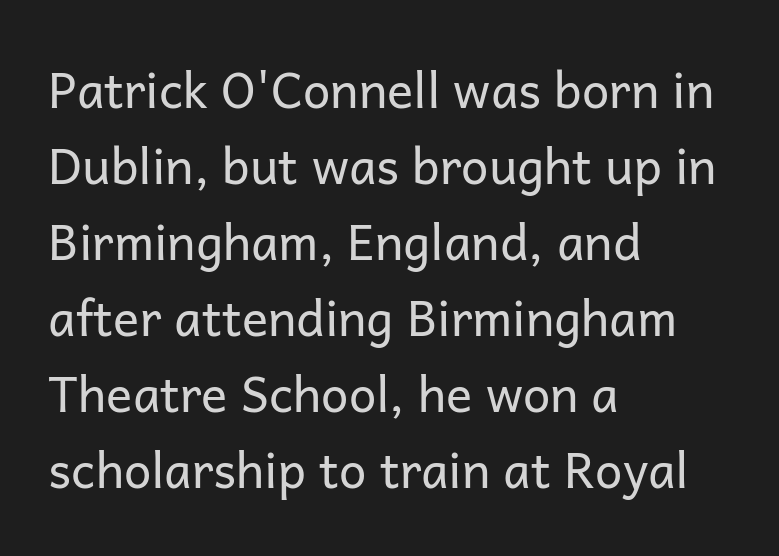
Q: Is the text bold? A: No.
Q: Is the text italic (slanted)? A: No, it is upright.
Q: Is the typeface a serif or a sans-serif typeface? A: Sans-serif.
Q: Is the text underlined? A: No.
Q: How is the paragraph aligned? A: Left-aligned.
Q: Is the spacing between letters normal or unusually wide? A: Normal.
Q: Is the spacing between lines tight, normal or loose? A: Normal.
Q: Width (condensed, normal, or wide)? A: Normal.
Q: Stroke contrast? A: Low.
Q: x-height? A: Medium.
Q: Monospaced? A: No.
